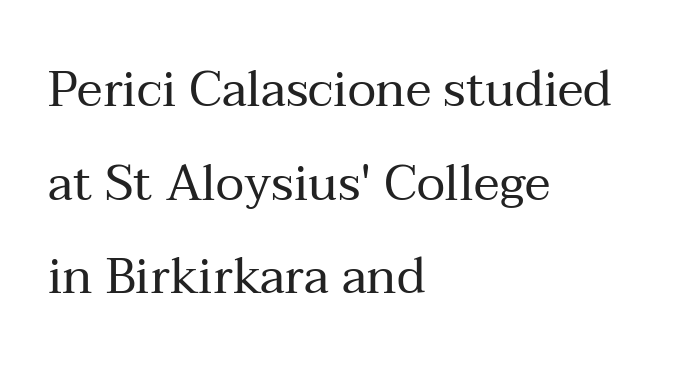
{"serif": "yes", "italic": "no", "bold": "no", "weight": "regular", "width": "normal", "stroke_contrast": "medium", "x_height": "medium", "monospaced": "no", "underline": "no", "align": "left", "line_spacing": "loose", "line_spacing_ratio": 1.91, "letter_spacing": "normal", "letter_spacing_em": 0.0, "glyph_px": 49}
